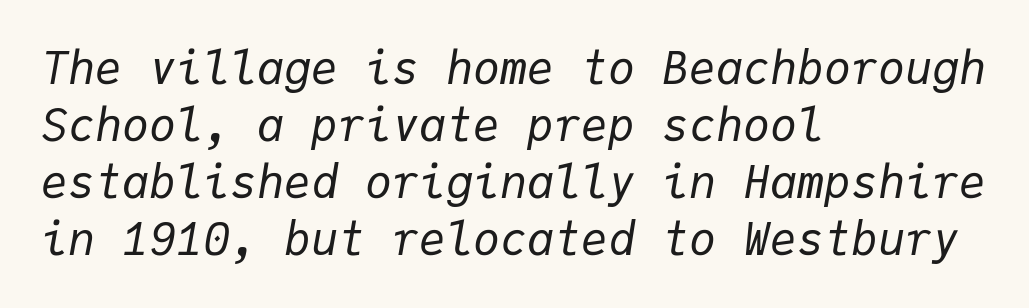
The image shows 45 px regular-weight type, italic (leaning right), monospaced; set left-aligned, normal line spacing (1.27x), normal letter spacing, not underlined; low stroke contrast and a medium x-height.
